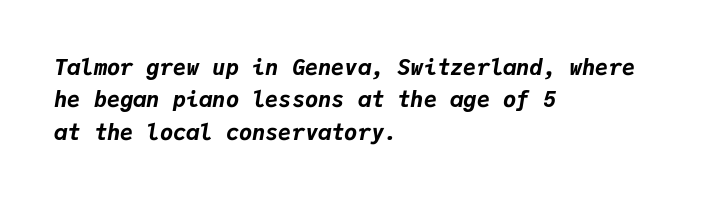
{"italic": "yes", "lean": "right", "slant_degrees": 9, "bold": "yes", "underline": "no", "align": "left", "line_spacing": "normal", "line_spacing_ratio": 1.47, "letter_spacing": "normal", "letter_spacing_em": 0.0, "glyph_px": 22}
